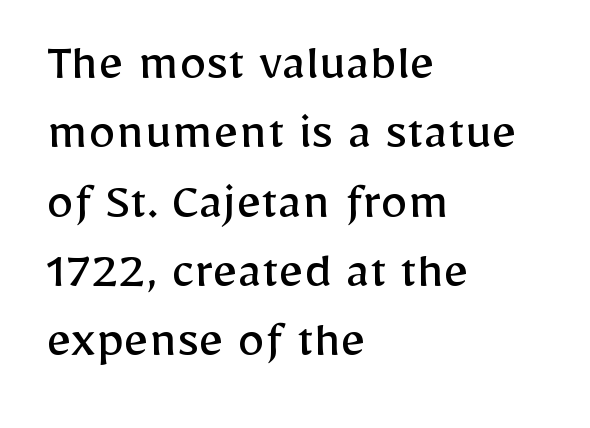
Q: Is the text bold? A: No.
Q: Is the text italic (slanted)? A: No, it is upright.
Q: Is the typeface a serif or a sans-serif typeface? A: Sans-serif.
Q: Is the text underlined? A: No.
Q: How is the paragraph aligned? A: Left-aligned.
Q: Is the spacing between letters normal or unusually wide? A: Normal.
Q: Is the spacing between lines tight, normal or loose? A: Normal.
Q: Width (condensed, normal, or wide)? A: Normal.
Q: Stroke contrast? A: Low.
Q: x-height? A: Medium.
Q: Monospaced? A: No.
